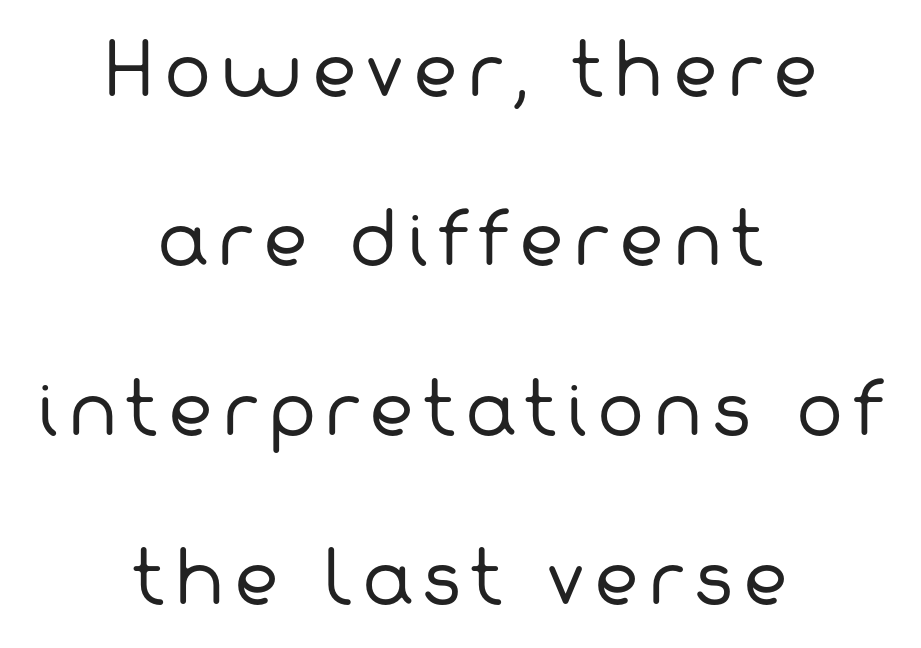
The image shows 70 px regular-weight sans-serif type; set centered, loose line spacing (2.42x), not underlined; low stroke contrast and a medium x-height.
